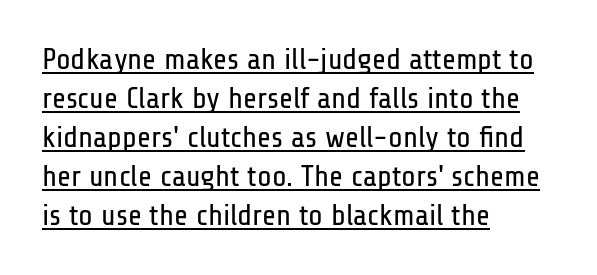
Every row of glyphs begins at an identical x-position on the left. Whoever set this chose a conventional vertical rhythm. The characters display no serif detailing; their extremities are plain. The face used here is proportionally spaced, like ordinary book or web type. Letters have the restrained weight of plain body copy at most. Standard letterfit; no display-style spreading of the glyphs.
